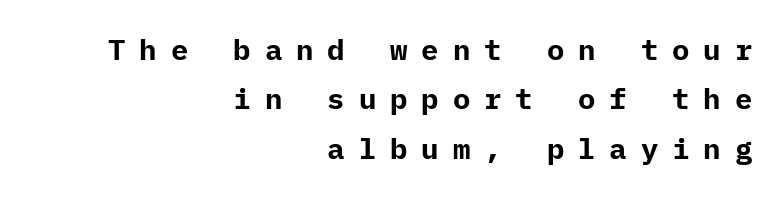
The image shows 29 px bold sans-serif type, upright; set right-aligned, normal line spacing (1.7x), unusually wide letter spacing (+0.48 em), not underlined; low stroke contrast and a medium x-height.
